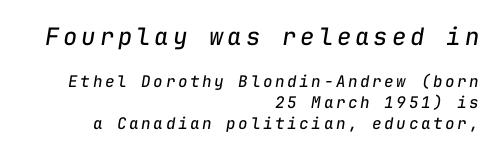
{"italic": "yes", "lean": "right", "slant_degrees": 9, "bold": "no", "underline": "no", "align": "right", "line_spacing": "normal", "line_spacing_ratio": 1.3, "larger_block": "first", "size_ratio": 1.5, "glyph_px": 24}
